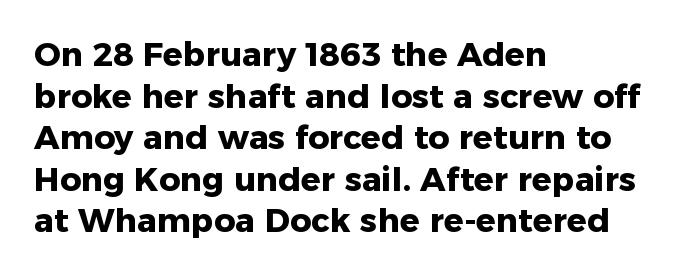
{"serif": "no", "italic": "no", "bold": "yes", "weight": "heavy", "width": "normal", "stroke_contrast": "low", "x_height": "medium", "monospaced": "no", "underline": "no", "align": "left", "line_spacing": "normal", "line_spacing_ratio": 1.26, "letter_spacing": "normal", "letter_spacing_em": 0.0, "glyph_px": 33}
